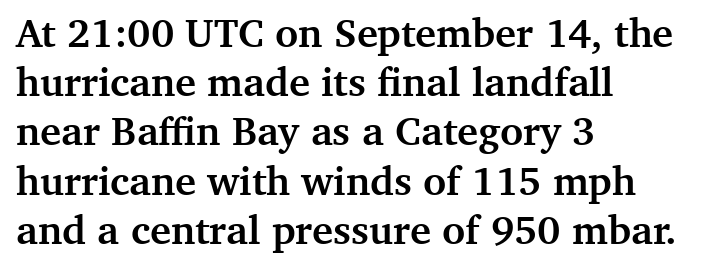
Q: Is the text bold? A: Yes.
Q: Is the text italic (slanted)? A: No, it is upright.
Q: Is the typeface a serif or a sans-serif typeface? A: Serif.
Q: Is the text underlined? A: No.
Q: How is the paragraph aligned? A: Left-aligned.
Q: Is the spacing between letters normal or unusually wide? A: Normal.
Q: Width (condensed, normal, or wide)? A: Normal.
Q: Stroke contrast? A: Medium.
Q: x-height? A: Medium.
Q: Monospaced? A: No.
